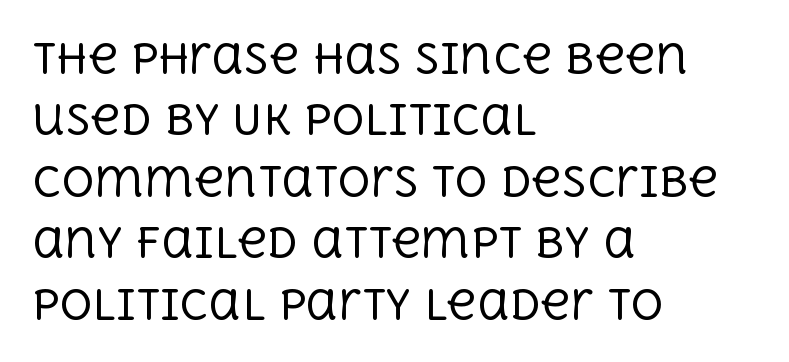
The letterforms sit at book weight or below. Does the lettering tilt? It doesn't — this is upright. The rendering shows small feet on the letterforms — a serif design. The specimen omits any rule beneath the text block's lines. These lines stack with their left ends in a neat column.
